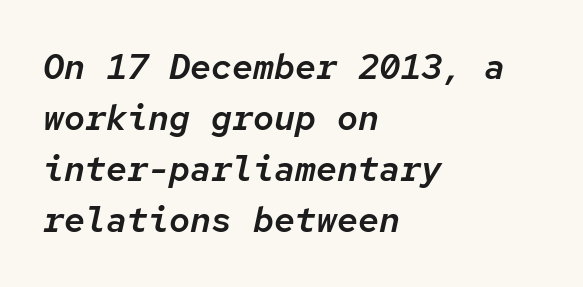
This sample is left-justified, so line endings fall wherever the words run out. Unmarked baselines from the first word to the last. Nobody touched the tracking dial on this one. The rendering uses typewriter-style spacing with identical character cells. What's the leading like? Ordinary, nothing unusual.
